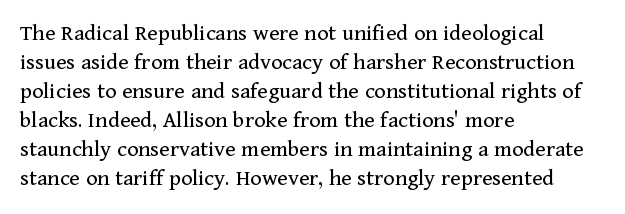
The strokes carry an ordinary text weight at most. Default kerning and tracking; the words read as compact shapes. The gap between lines stays unmarked. Does the lettering tilt? It doesn't — this is upright.
